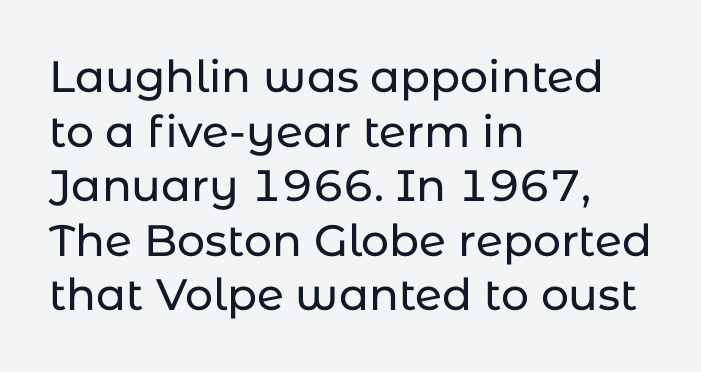
The image shows 44 px sans-serif type, upright; set left-aligned, line spacing 1.24x, normal letter spacing, not underlined; low stroke contrast and a medium x-height.
